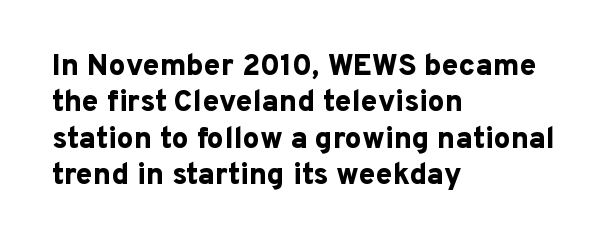
Words float on clear page, feet unadorned. Upright lettering throughout. Is this a sans? Yes — the strokes have no serifs. Between one letter and the next there's only the usual sliver of space.
